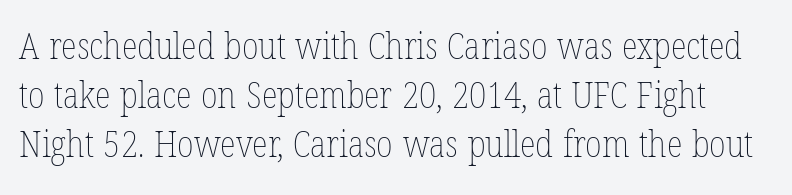
{"italic": "no", "bold": "no", "weight": "thin", "width": "condensed", "stroke_contrast": "low", "x_height": "medium", "monospaced": "no", "underline": "no", "line_spacing": "normal", "line_spacing_ratio": 1.32, "letter_spacing": "normal", "letter_spacing_em": 0.0, "glyph_px": 37}
